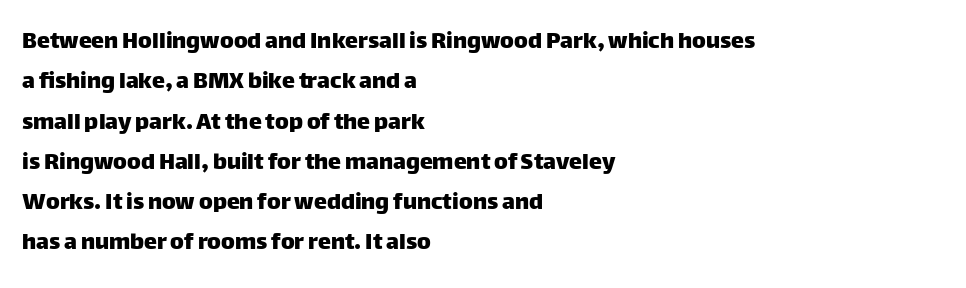
The image shows 26 px text type, upright; set left-aligned, normal line spacing (1.55x), normal letter spacing, not underlined.
